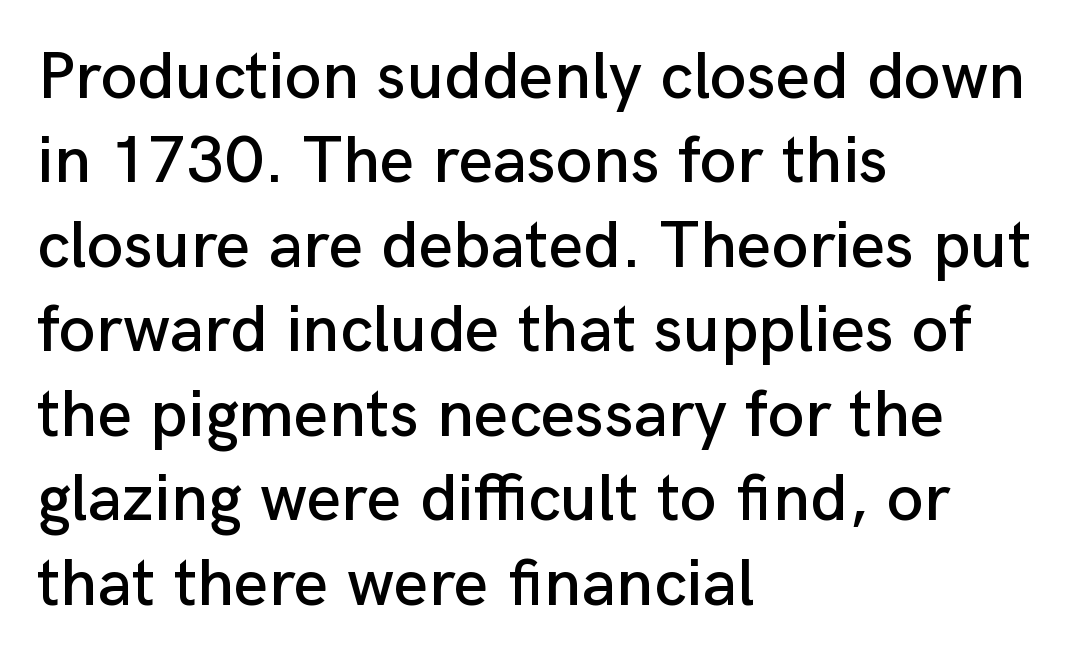
Q: Is the text italic (slanted)? A: No, it is upright.
Q: Is the typeface a serif or a sans-serif typeface? A: Sans-serif.
Q: Is the text underlined? A: No.
Q: How is the paragraph aligned? A: Left-aligned.
Q: Is the spacing between letters normal or unusually wide? A: Normal.
Q: Is the spacing between lines tight, normal or loose? A: Normal.
Q: Width (condensed, normal, or wide)? A: Normal.
Q: Stroke contrast? A: Low.
Q: x-height? A: Medium.
Q: Monospaced? A: No.
